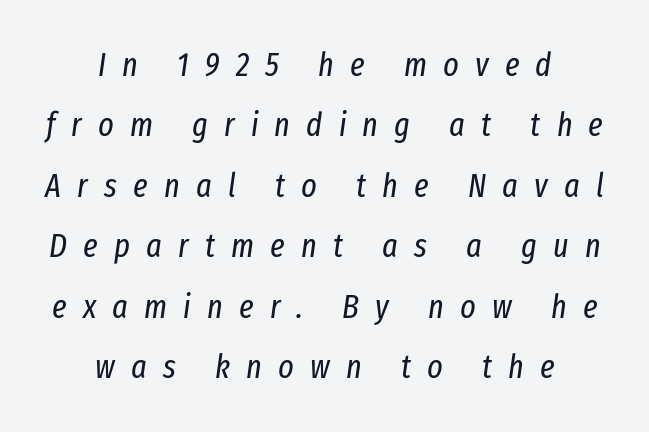
The image shows 33 px regular-weight, condensed type, italic (leaning right); set centered, line spacing 1.83x, unusually wide letter spacing (+0.49 em), not underlined; low stroke contrast and a medium x-height.
